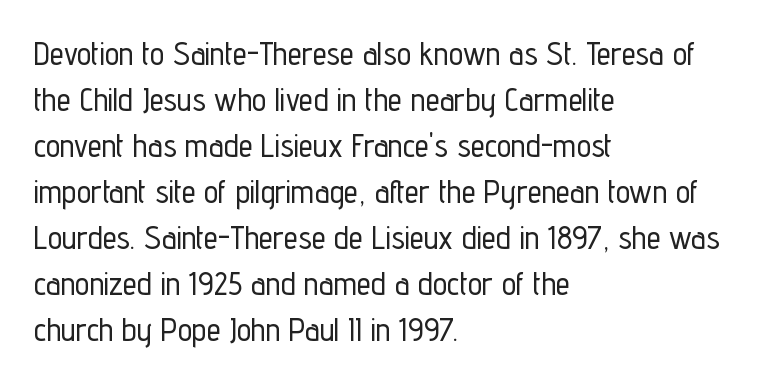
{"serif": "no", "italic": "no", "width": "condensed", "stroke_contrast": "low", "x_height": "medium", "monospaced": "no", "underline": "no", "align": "left", "line_spacing": "normal", "line_spacing_ratio": 1.44, "letter_spacing": "normal", "letter_spacing_em": 0.0, "glyph_px": 32}
